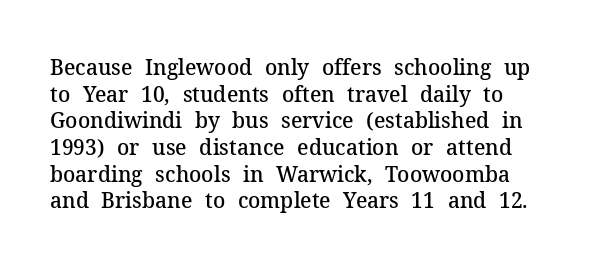
Q: Is the text bold? A: Semi-bold.
Q: Is the text italic (slanted)? A: No, it is upright.
Q: Is the text underlined? A: No.
Q: How is the paragraph aligned? A: Left-aligned.
Q: Is the spacing between letters normal or unusually wide? A: Normal.
Q: Is the spacing between lines tight, normal or loose? A: Normal.
